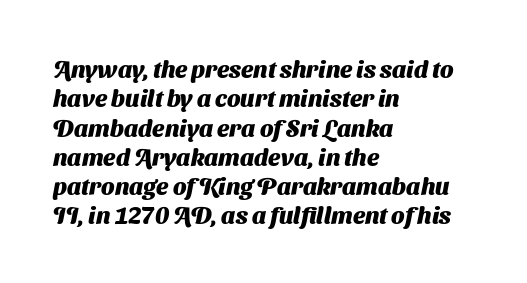
The image shows 24 px bold type; set left-aligned, line spacing 1.22x, normal letter spacing, not underlined.
